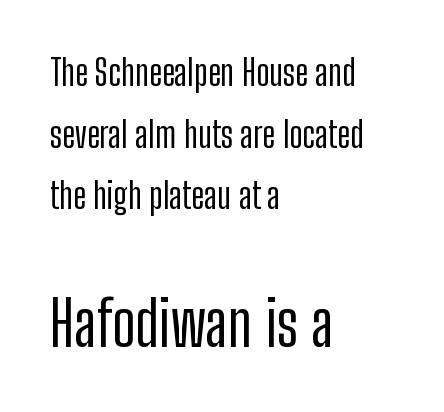
Q: Is the text italic (slanted)? A: No, it is upright.
Q: Is the typeface a serif or a sans-serif typeface? A: Sans-serif.
Q: Is the text underlined? A: No.
Q: How is the paragraph aligned? A: Left-aligned.
Q: Is the spacing between letters normal or unusually wide? A: Normal.
Q: Which block of text is set in a larger size, the first (top) or the second (bottom)? A: The second (bottom) one.
Q: Width (condensed, normal, or wide)? A: Condensed.
Q: Stroke contrast? A: Low.
Q: x-height? A: Medium.
Q: Monospaced? A: No.
